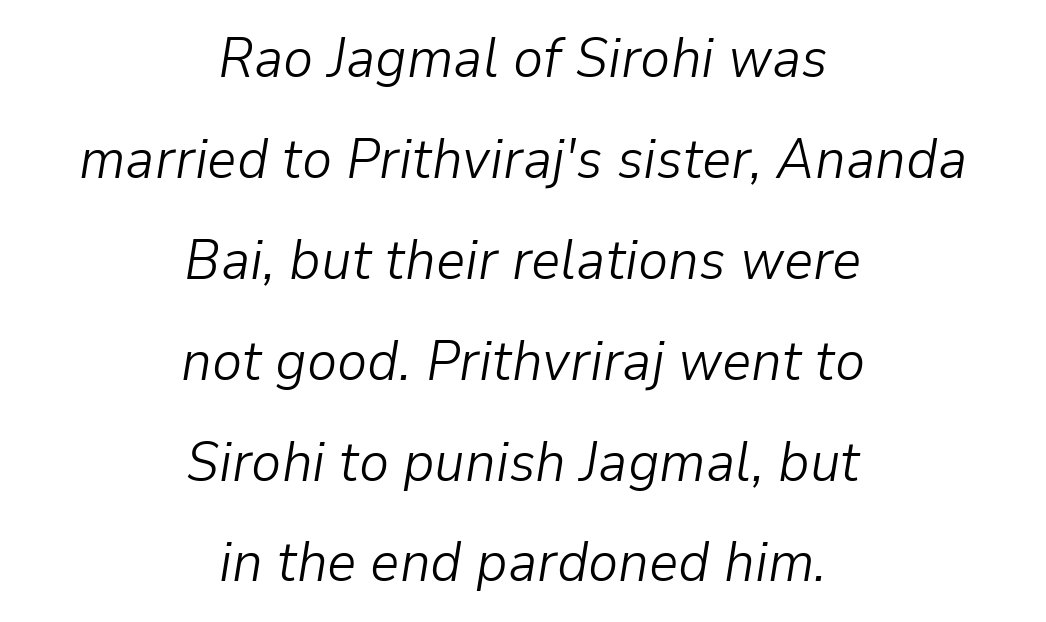
Q: Is the text bold? A: No.
Q: Is the text italic (slanted)? A: Yes, it leans right by about 9 degrees.
Q: Is the text underlined? A: No.
Q: How is the paragraph aligned? A: Centered.
Q: Is the spacing between letters normal or unusually wide? A: Normal.
Q: Width (condensed, normal, or wide)? A: Normal.
Q: Stroke contrast? A: Low.
Q: x-height? A: Medium.
Q: Monospaced? A: No.
